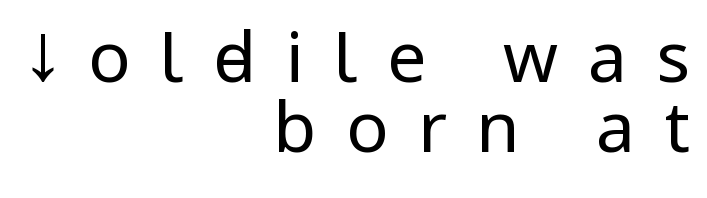
Line endings align vertically; line beginnings do not. Do the characters align in a grid? No, the font is proportional. The font sits on the lighter half of the weight spectrum, regular included. Each row of text sits above clean, open space. This sample uses expanded letter spacing, leaving extra air between glyphs.
